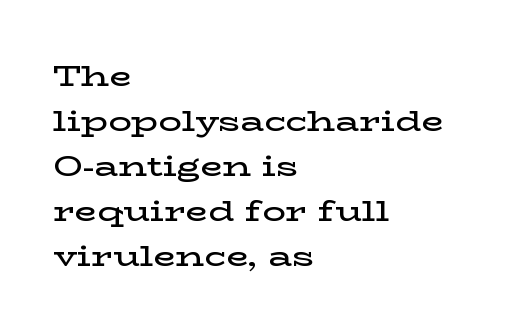
Q: Is the text bold? A: Semi-bold.
Q: Is the text italic (slanted)? A: No, it is upright.
Q: Is the typeface a serif or a sans-serif typeface? A: Serif.
Q: Is the text underlined? A: No.
Q: How is the paragraph aligned? A: Left-aligned.
Q: Is the spacing between letters normal or unusually wide? A: Normal.
Q: Is the spacing between lines tight, normal or loose? A: Normal.
Q: Width (condensed, normal, or wide)? A: Wide.
Q: Stroke contrast? A: Low.
Q: x-height? A: Medium.
Q: Monospaced? A: No.
